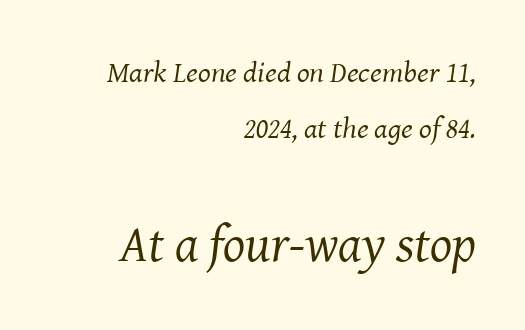
{"serif": "yes", "italic": "yes", "lean": "right", "slant_degrees": 8, "bold": "no", "weight": "regular", "width": "normal", "stroke_contrast": "medium", "x_height": "medium", "monospaced": "no", "underline": "no", "align": "right", "line_spacing_ratio": 1.87, "letter_spacing": "normal", "letter_spacing_em": 0.0, "larger_block": "second", "size_ratio": 1.73, "glyph_px": 52}
